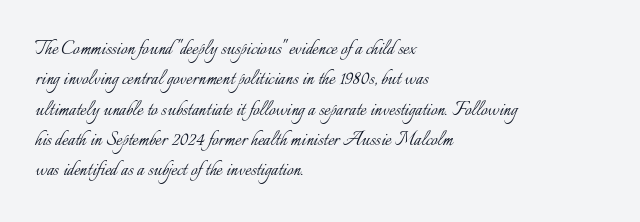
The image shows 23 px text type; set left-aligned, normal line spacing (1.32x), normal letter spacing, not underlined.
